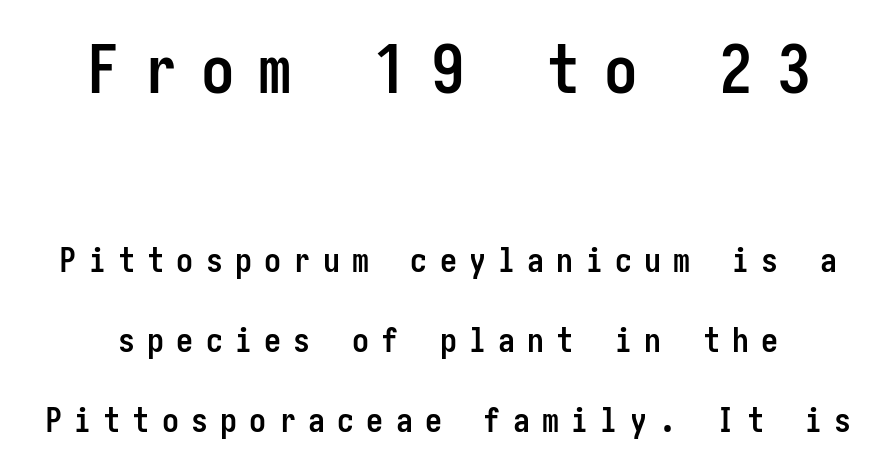
The image shows 67 px semibold, condensed sans-serif type, upright; set loose line spacing (2.35x), unusually wide letter spacing (+0.36 em), not underlined; the first (top) block is 1.97x larger; low stroke contrast and a medium x-height.
